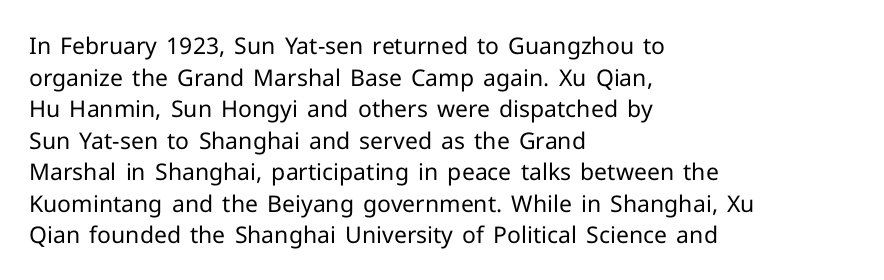
The image shows 23 px text type, upright; set left-aligned, normal line spacing (1.37x), normal letter spacing, not underlined.
